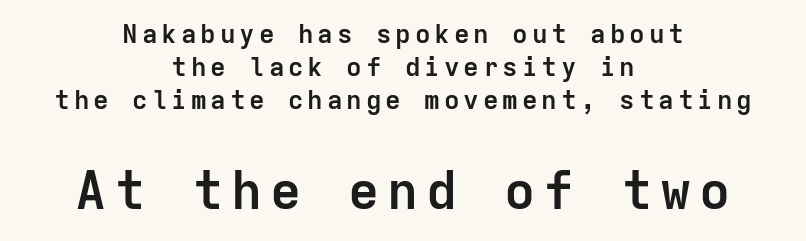
{"serif": "no", "italic": "no", "bold": "yes", "weight": "semibold", "width": "normal", "stroke_contrast": "low", "x_height": "medium", "monospaced": "yes", "underline": "no", "align": "center", "line_spacing": "normal", "line_spacing_ratio": 1.27, "larger_block": "second", "size_ratio": 2.0, "glyph_px": 52}
